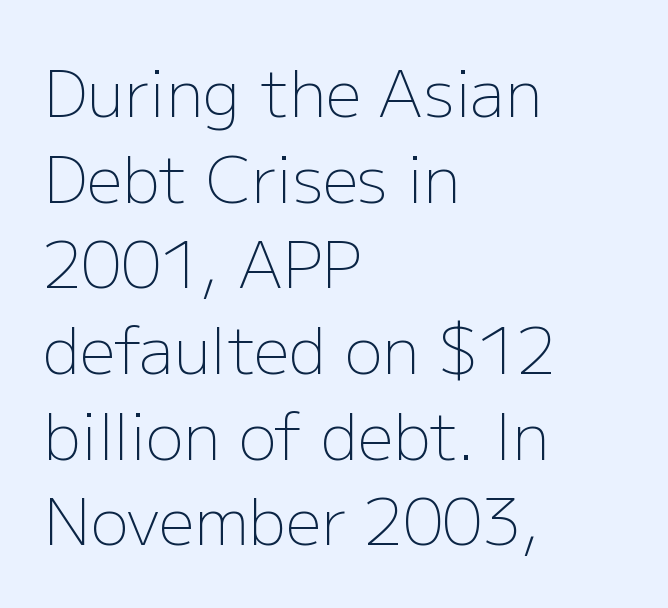
A typesetter would call this proportional, since set widths differ per character. Nobody touched the tracking dial on this one. This sample is left-justified, so line endings fall wherever the words run out. These glyphs show unthickened strokes, regular width or finer. Baseline-to-baseline distance is the conventional proportion of letter height. The letters stand straight up with perfectly vertical stems.
